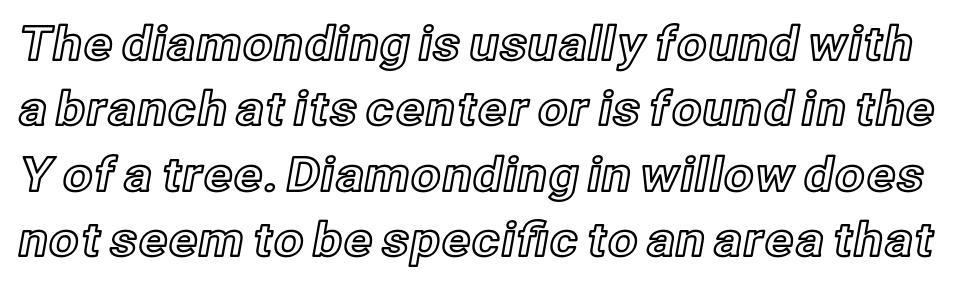
{"width": "normal", "x_height": "medium", "monospaced": "no", "underline": "no", "line_spacing": "normal", "line_spacing_ratio": 1.39, "letter_spacing": "normal", "letter_spacing_em": 0.0, "glyph_px": 47}
